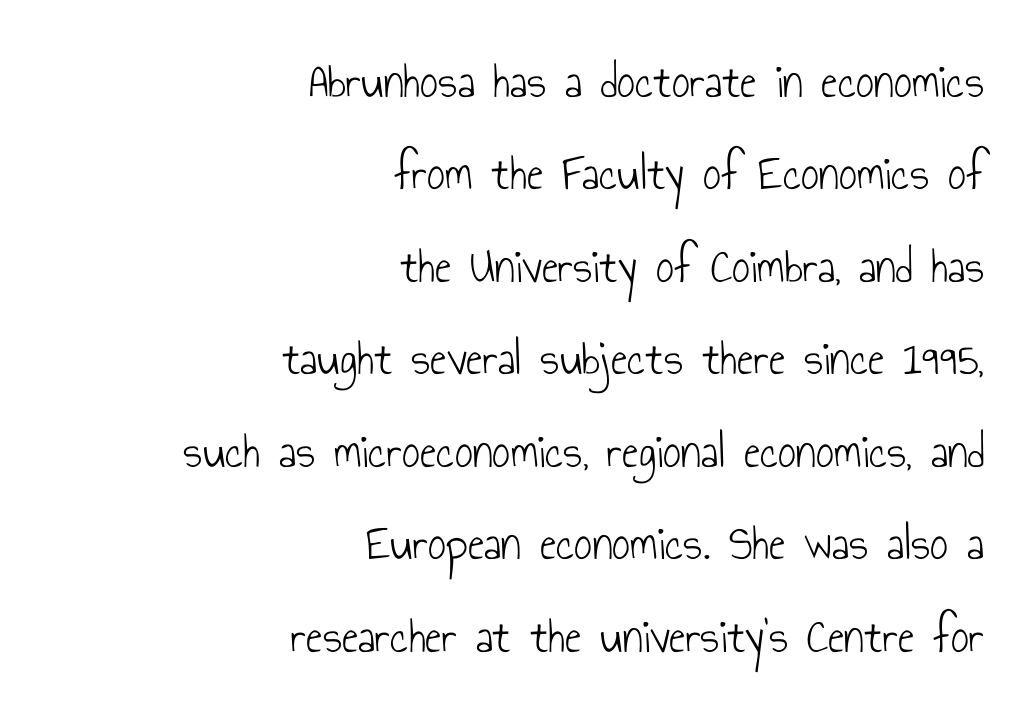
Caption: standard tracking, unaltered. This sample is right-justified, so line beginnings fall wherever the words allow. Think of a printed novel: that variable character pitch is what you see here. The designer went with a sans here, leaving each stem footless. The words here are not underlined.
